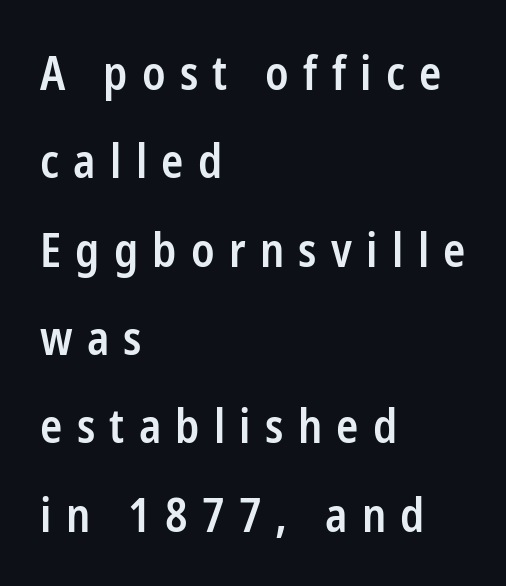
Q: Is the text bold? A: Semi-bold.
Q: Is the text italic (slanted)? A: No, it is upright.
Q: Is the typeface a serif or a sans-serif typeface? A: Sans-serif.
Q: Is the text underlined? A: No.
Q: How is the paragraph aligned? A: Left-aligned.
Q: Is the spacing between letters normal or unusually wide? A: Unusually wide.
Q: Is the spacing between lines tight, normal or loose? A: Loose.
Q: Width (condensed, normal, or wide)? A: Condensed.
Q: Stroke contrast? A: Low.
Q: x-height? A: Medium.
Q: Monospaced? A: No.
